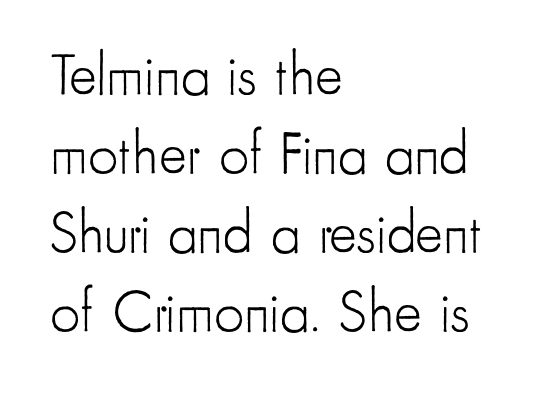
The image shows 59 px light, condensed sans-serif type, upright; set left-aligned, normal line spacing (1.34x), normal letter spacing, not underlined; low stroke contrast and a small x-height.
